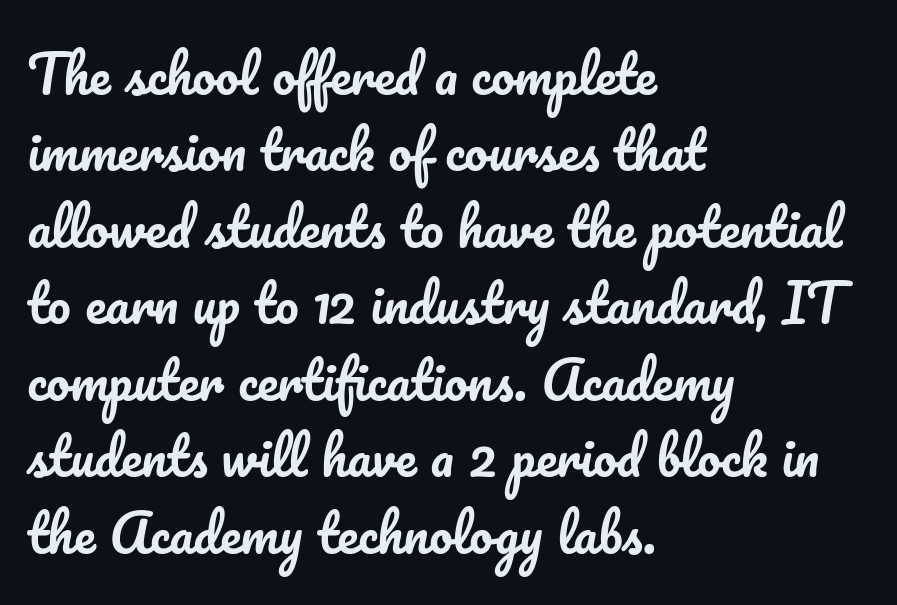
Q: Is the text italic (slanted)? A: Yes.
Q: Is the text underlined? A: No.
Q: How is the paragraph aligned? A: Left-aligned.
Q: Is the spacing between letters normal or unusually wide? A: Normal.
Q: Is the spacing between lines tight, normal or loose? A: Normal.
Q: Width (condensed, normal, or wide)? A: Normal.
Q: Stroke contrast? A: Low.
Q: x-height? A: Small.
Q: Monospaced? A: No.
